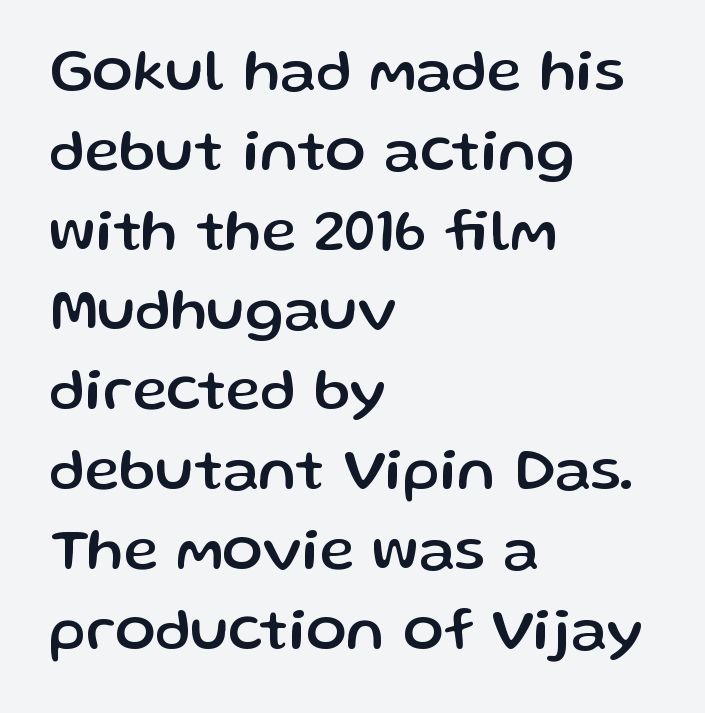
Q: Is the text italic (slanted)? A: No, it is upright.
Q: Is the typeface a serif or a sans-serif typeface? A: Sans-serif.
Q: Is the text underlined? A: No.
Q: How is the paragraph aligned? A: Left-aligned.
Q: Is the spacing between letters normal or unusually wide? A: Normal.
Q: Is the spacing between lines tight, normal or loose? A: Normal.
Q: Width (condensed, normal, or wide)? A: Normal.
Q: Stroke contrast? A: Low.
Q: x-height? A: Medium.
Q: Monospaced? A: No.
